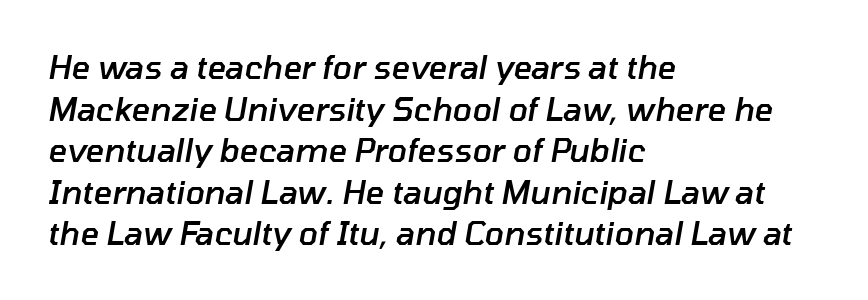
{"italic": "yes", "lean": "right", "slant_degrees": 10, "bold": "semi", "weight": "semibold", "width": "normal", "stroke_contrast": "low", "x_height": "medium", "monospaced": "no", "underline": "no", "align": "left", "line_spacing": "normal", "line_spacing_ratio": 1.3, "letter_spacing": "normal", "letter_spacing_em": 0.0, "glyph_px": 32}
